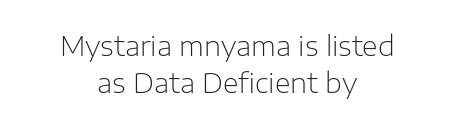
Q: Is the text bold? A: No.
Q: Is the text italic (slanted)? A: No, it is upright.
Q: Is the text underlined? A: No.
Q: How is the paragraph aligned? A: Centered.
Q: Is the spacing between letters normal or unusually wide? A: Normal.
Q: Is the spacing between lines tight, normal or loose? A: Normal.
